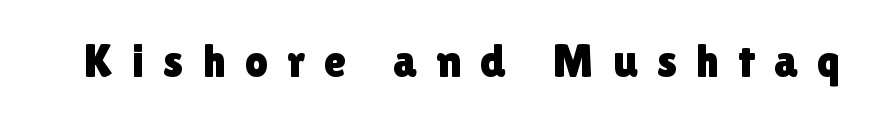
{"serif": "no", "italic": "no", "width": "normal", "stroke_contrast": "low", "x_height": "medium", "monospaced": "no", "underline": "no", "letter_spacing": "wide", "letter_spacing_em": 0.41, "glyph_px": 46}
